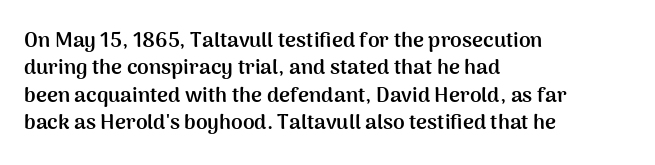
{"italic": "no", "bold": "yes", "underline": "no", "align": "left", "line_spacing": "normal", "line_spacing_ratio": 1.3, "letter_spacing": "normal", "letter_spacing_em": 0.0, "glyph_px": 21}
